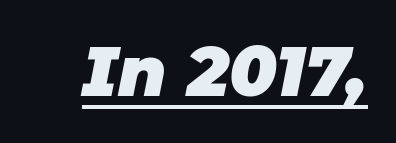
{"serif": "no", "bold": "yes", "weight": "heavy", "width": "normal", "stroke_contrast": "low", "x_height": "large", "monospaced": "no", "underline": "yes", "letter_spacing": "normal", "letter_spacing_em": 0.0, "glyph_px": 69}
